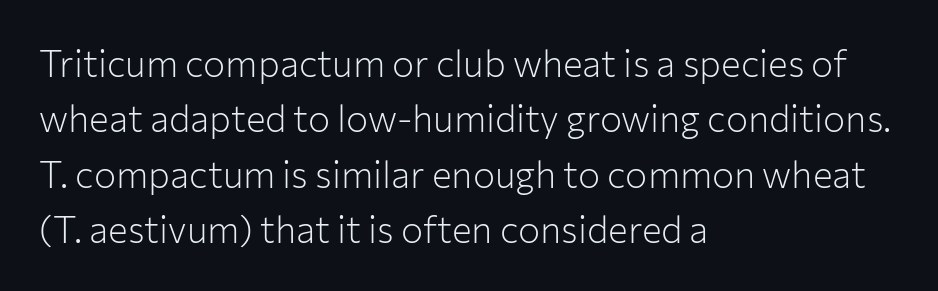
The letters stand upright; this is a roman face. Weight class: somewhere from thin through regular. The ragged edge is on the right, which tells us the setting is flush left. What's the leading like? Ordinary, nothing unusual. A sans-serif font was chosen for this passage. Check the space under the baseline: it is left empty.
